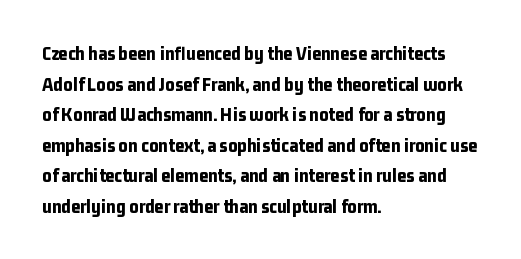
Underlining? Definitely not there. The paragraph has a hard left edge and a soft right edge. A typesetter would mark this as roman, not italic. What weight is shown? A full bold with thick strokes.
